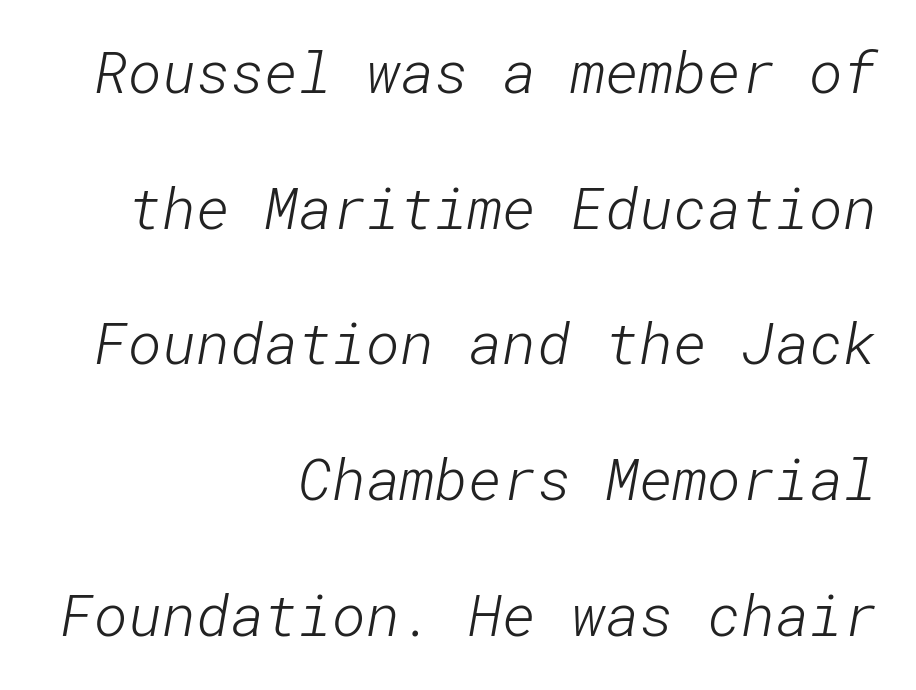
The passage shown is not underscored anywhere. Compared with a flush-left layout, this one pins lines to the opposite, right side. How would I describe the line gaps? Wide and relaxed. This is not heavy type; no bold has been used. Spacing between characters is what you'd get straight out of the box. Unlike a traditional serif, this face leaves its strokes unadorned.
